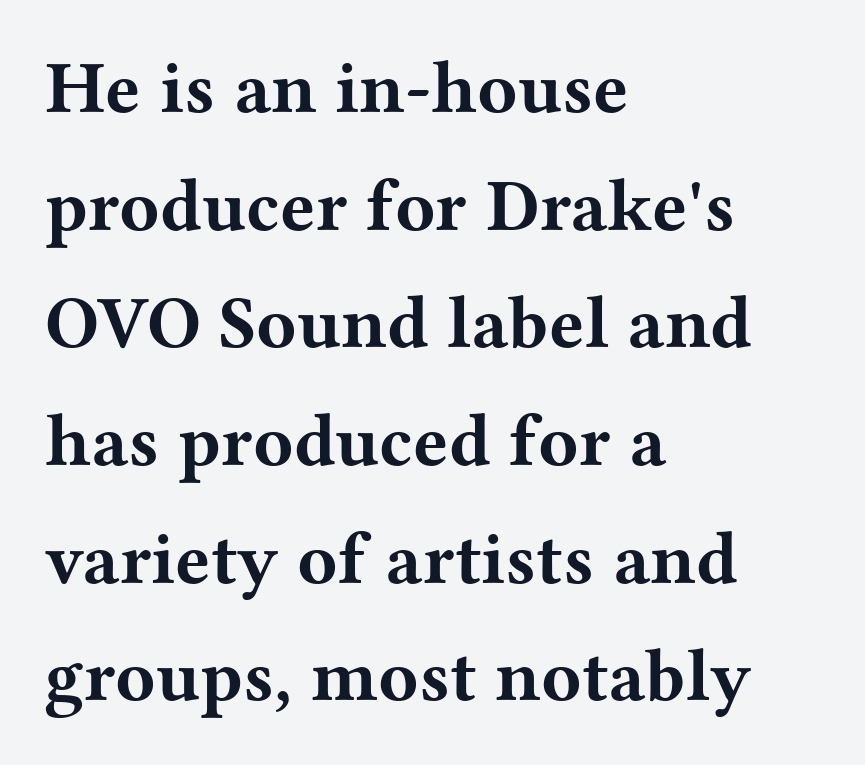
{"serif": "yes", "italic": "no", "bold": "yes", "weight": "bold", "width": "wide", "stroke_contrast": "medium", "x_height": "medium", "monospaced": "no", "underline": "no", "align": "left", "line_spacing": "normal", "line_spacing_ratio": 1.59, "letter_spacing": "normal", "letter_spacing_em": 0.0, "glyph_px": 74}
